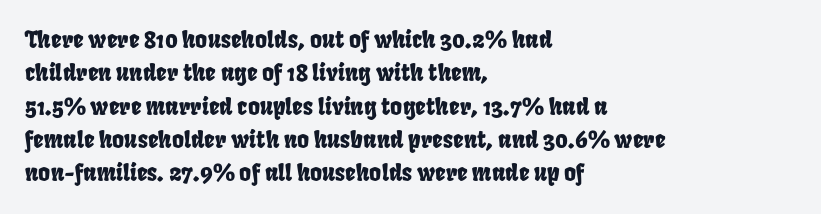
{"underline": "no", "align": "left", "line_spacing": "normal", "line_spacing_ratio": 1.45, "letter_spacing": "normal", "letter_spacing_em": 0.0, "glyph_px": 23}
